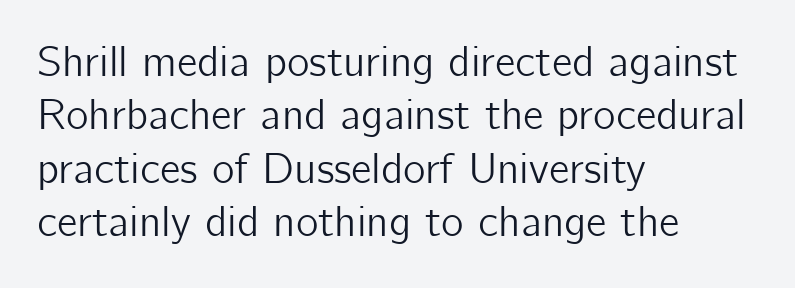
Q: Is the text italic (slanted)? A: No, it is upright.
Q: Is the typeface a serif or a sans-serif typeface? A: Sans-serif.
Q: Is the text underlined? A: No.
Q: How is the paragraph aligned? A: Left-aligned.
Q: Is the spacing between letters normal or unusually wide? A: Normal.
Q: Width (condensed, normal, or wide)? A: Normal.
Q: Stroke contrast? A: Low.
Q: x-height? A: Medium.
Q: Monospaced? A: No.
